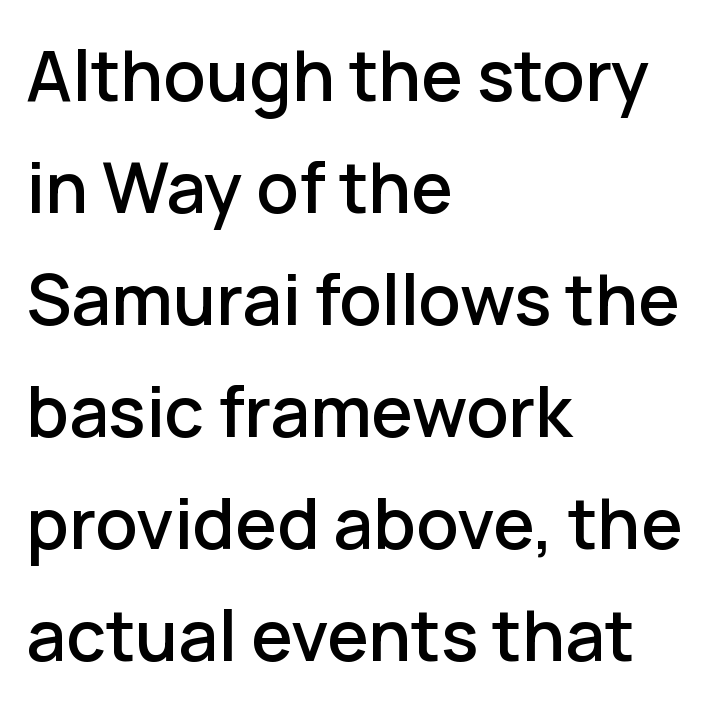
The specimen omits any rule beneath the text block's lines. This sample has the flowing, uneven cadence of proportional lettering. Typeset ragged right — the left edge is the straight one. No italicization has been applied; the sample stays upright. The font family rendered here belongs to the sans-serif group.
